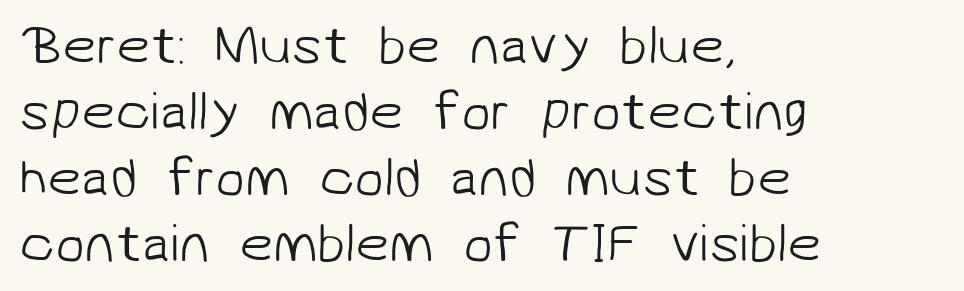
The image shows 54 px light sans-serif type; set left-aligned, line spacing 1.22x, normal letter spacing, not underlined; low stroke contrast and a medium x-height.
